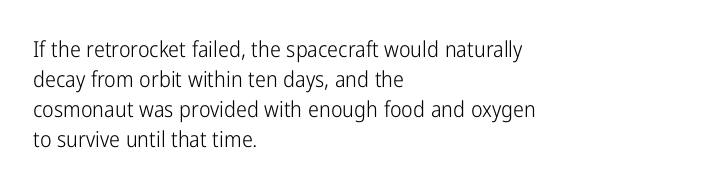
{"italic": "no", "bold": "no", "underline": "no", "align": "left", "line_spacing": "normal", "line_spacing_ratio": 1.37, "letter_spacing": "normal", "letter_spacing_em": 0.0, "glyph_px": 22}
